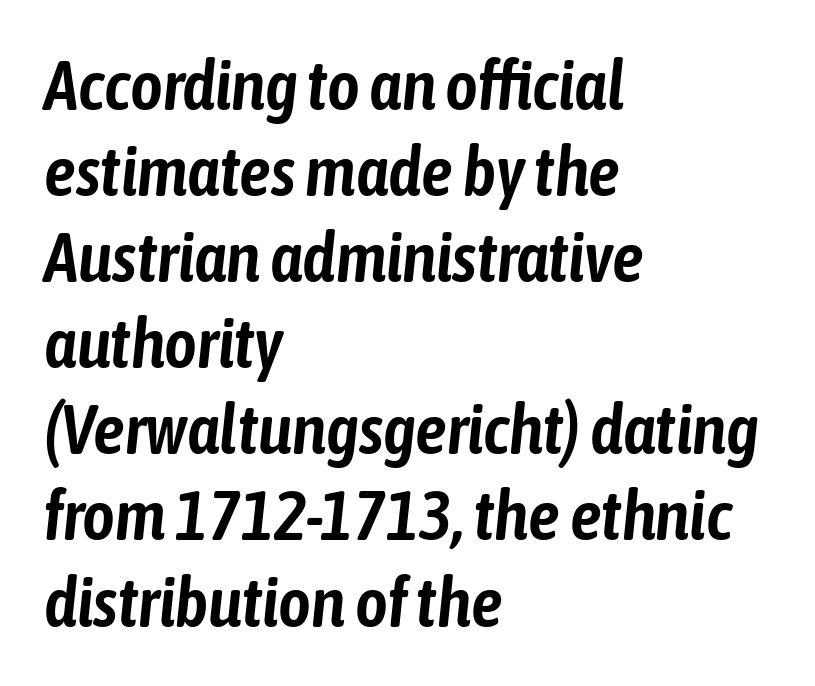
Q: Is the text italic (slanted)? A: Yes, it leans right by about 6 degrees.
Q: Is the text underlined? A: No.
Q: How is the paragraph aligned? A: Left-aligned.
Q: Is the spacing between letters normal or unusually wide? A: Normal.
Q: Width (condensed, normal, or wide)? A: Condensed.
Q: Stroke contrast? A: Low.
Q: x-height? A: Medium.
Q: Monospaced? A: No.
